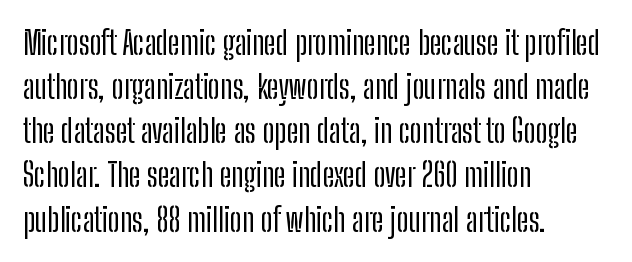
{"serif": "no", "italic": "no", "width": "condensed", "stroke_contrast": "low", "x_height": "medium", "monospaced": "no", "underline": "no", "align": "left", "line_spacing": "normal", "line_spacing_ratio": 1.38, "letter_spacing": "normal", "letter_spacing_em": 0.0, "glyph_px": 32}
